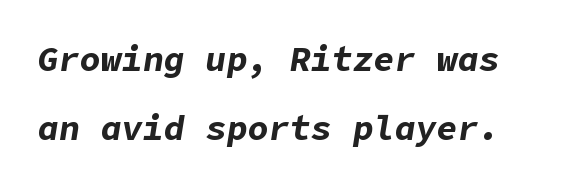
Q: Is the text bold? A: Yes.
Q: Is the text italic (slanted)? A: Yes, it leans right by about 9 degrees.
Q: Is the text underlined? A: No.
Q: Is the spacing between letters normal or unusually wide? A: Normal.
Q: Is the spacing between lines tight, normal or loose? A: Loose.
Q: Width (condensed, normal, or wide)? A: Normal.
Q: Stroke contrast? A: Low.
Q: x-height? A: Medium.
